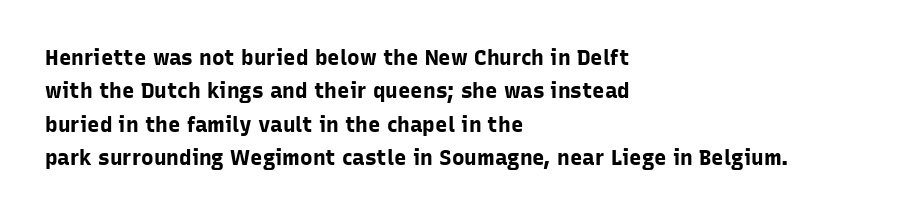
The image shows 21 px bold type, upright; set left-aligned, normal line spacing (1.59x), normal letter spacing, not underlined.
